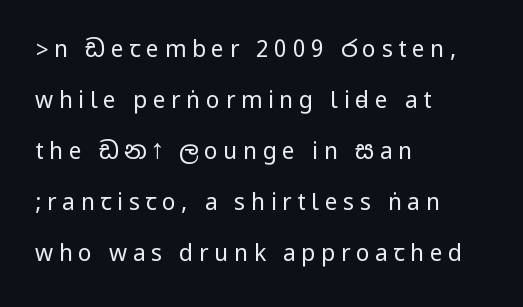
Q: Is the text bold? A: No.
Q: Is the text italic (slanted)? A: No, it is upright.
Q: Is the text underlined? A: No.
Q: How is the paragraph aligned? A: Left-aligned.
Q: Is the spacing between letters normal or unusually wide? A: Unusually wide.
Q: Is the spacing between lines tight, normal or loose? A: Loose.
